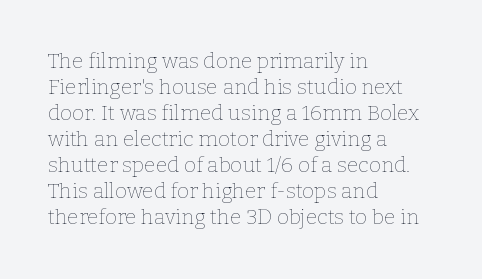
Q: Is the text bold? A: No.
Q: Is the text italic (slanted)? A: No, it is upright.
Q: Is the text underlined? A: No.
Q: How is the paragraph aligned? A: Left-aligned.
Q: Is the spacing between letters normal or unusually wide? A: Normal.
